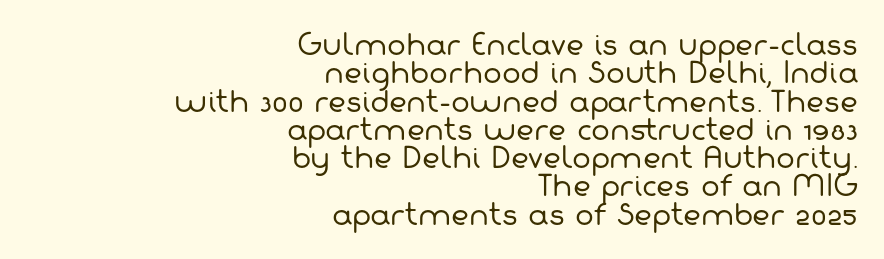
The image shows 28 px regular-weight sans-serif type; set right-aligned, tight line spacing (1.01x), normal letter spacing, not underlined; low stroke contrast and a medium x-height.
